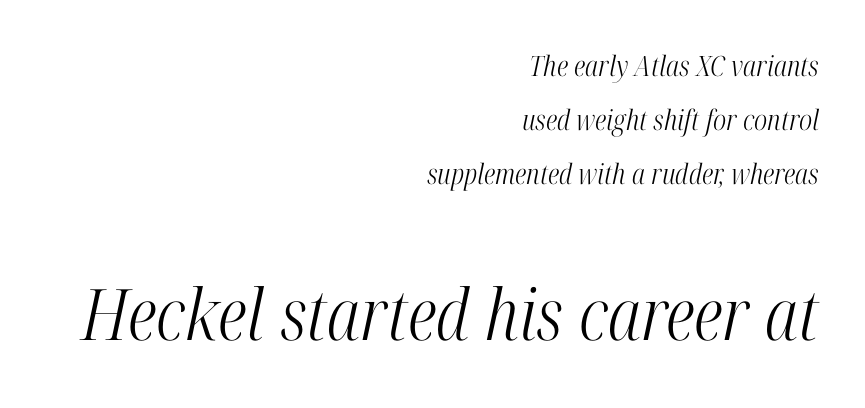
Q: Is the text bold? A: No.
Q: Is the text italic (slanted)? A: Yes, it leans right by about 12 degrees.
Q: Is the typeface a serif or a sans-serif typeface? A: Serif.
Q: Is the text underlined? A: No.
Q: How is the paragraph aligned? A: Right-aligned.
Q: Is the spacing between letters normal or unusually wide? A: Normal.
Q: Is the spacing between lines tight, normal or loose? A: Loose.
Q: Which block of text is set in a larger size, the first (top) or the second (bottom)? A: The second (bottom) one.
Q: Width (condensed, normal, or wide)? A: Condensed.
Q: Stroke contrast? A: High.
Q: x-height? A: Medium.
Q: Monospaced? A: No.
